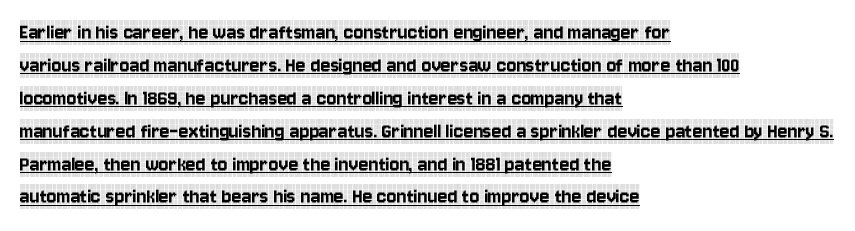
Q: Is the text italic (slanted)? A: No, it is upright.
Q: Is the text underlined? A: Yes.
Q: How is the paragraph aligned? A: Left-aligned.
Q: Is the spacing between letters normal or unusually wide? A: Normal.
Q: Is the spacing between lines tight, normal or loose? A: Normal.
